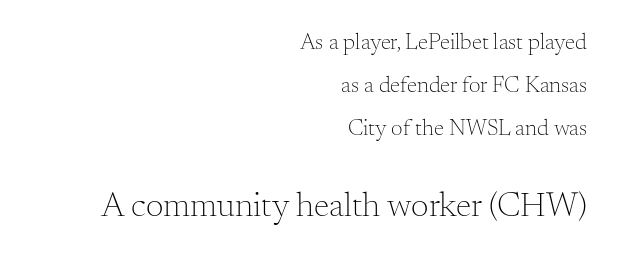
{"serif": "yes", "italic": "no", "bold": "no", "weight": "light", "width": "normal", "stroke_contrast": "medium", "x_height": "small", "monospaced": "no", "underline": "no", "align": "right", "line_spacing_ratio": 1.88, "letter_spacing": "normal", "letter_spacing_em": 0.0, "larger_block": "second", "size_ratio": 1.52, "glyph_px": 35}
